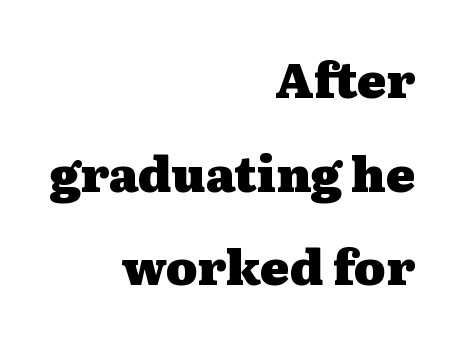
This sample uses a serif face. The lines are spread far apart with generous leading. Each letter keeps its own natural width here, so spacing adapts to shape. These words are printed bold, with thick strokes throughout. The words here are not underlined.
